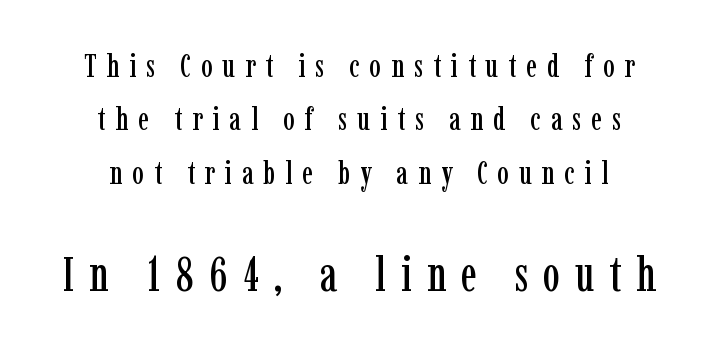
You can tell it's not italic because the verticals are truly vertical. The setting favours the middle, as headings and verse often do. The space directly below the letters is spotless. Compare the two chunks: the lower has the greater cap height.
